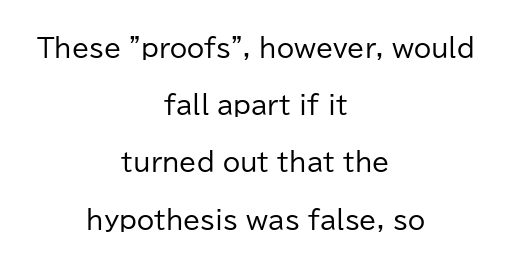
Does the copy run flush right? No — it is centered line by line. A typesetter would mark this as roman, not italic. Compared with typical paragraphs, the rows here are farther apart. Counters stay open thanks to moderate or lighter strokes.
